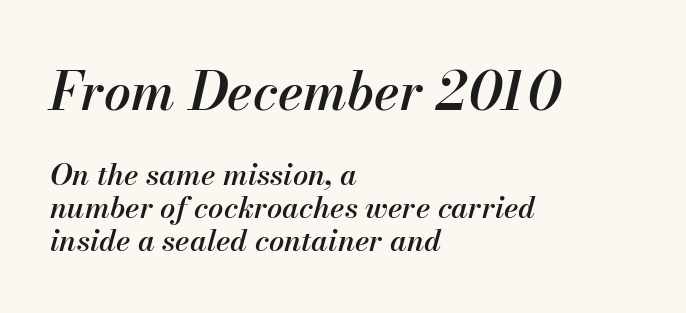
{"italic": "yes", "lean": "right", "slant_degrees": 13, "bold": "semi", "weight": "semibold", "width": "normal", "stroke_contrast": "medium", "x_height": "small", "monospaced": "no", "underline": "no", "align": "left", "line_spacing": "tight", "line_spacing_ratio": 1.1, "letter_spacing": "normal", "letter_spacing_em": 0.0, "larger_block": "first", "size_ratio": 1.77, "glyph_px": 53}
